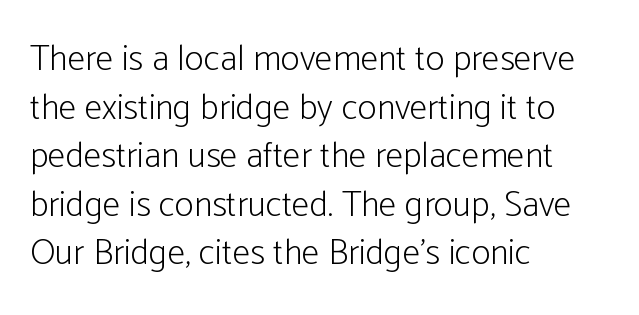
The rendering uses a moderate line-height, typical for paragraphs. You could not count columns in this text — the font is proportionally spaced. Is the stroke heavy? The answer is a plain regular-or-lighter. Layout note: lines flush left. Characters follow at the spacing the type designer built in. The space directly below the letters is spotless.
